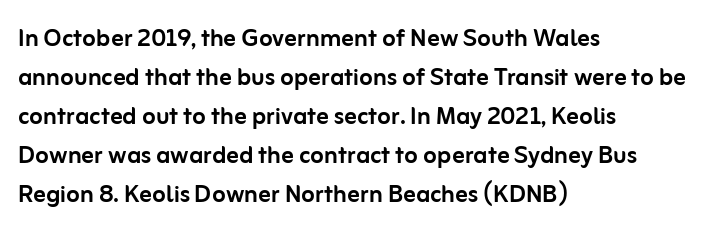
Q: Is the text italic (slanted)? A: No, it is upright.
Q: Is the typeface a serif or a sans-serif typeface? A: Sans-serif.
Q: Is the text underlined? A: No.
Q: How is the paragraph aligned? A: Left-aligned.
Q: Is the spacing between letters normal or unusually wide? A: Normal.
Q: Is the spacing between lines tight, normal or loose? A: Normal.
Q: Width (condensed, normal, or wide)? A: Normal.
Q: Stroke contrast? A: Low.
Q: x-height? A: Medium.
Q: Monospaced? A: No.
